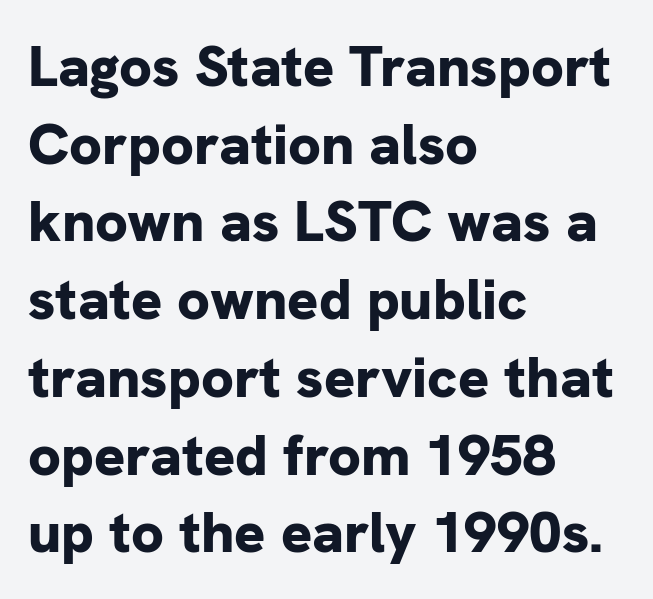
{"serif": "no", "italic": "no", "bold": "yes", "weight": "bold", "width": "normal", "stroke_contrast": "low", "x_height": "medium", "monospaced": "no", "underline": "no", "align": "left", "line_spacing": "normal", "line_spacing_ratio": 1.34, "letter_spacing": "normal", "letter_spacing_em": 0.0, "glyph_px": 58}
